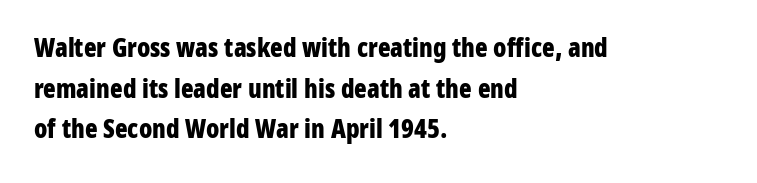
The image shows 26 px bold type, upright; set left-aligned, normal line spacing (1.56x), normal letter spacing, not underlined.
